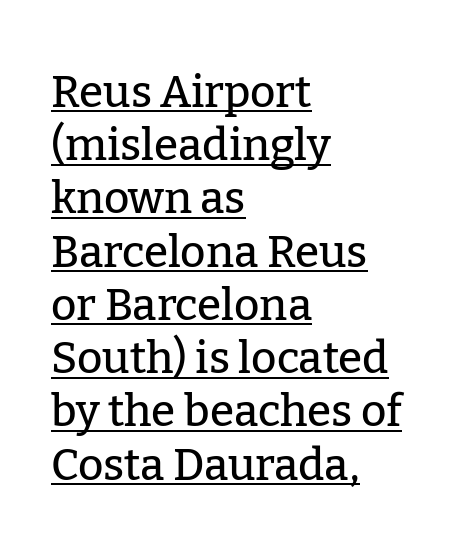
Q: Is the text italic (slanted)? A: No, it is upright.
Q: Is the typeface a serif or a sans-serif typeface? A: Serif.
Q: Is the text underlined? A: Yes.
Q: How is the paragraph aligned? A: Left-aligned.
Q: Is the spacing between letters normal or unusually wide? A: Normal.
Q: Width (condensed, normal, or wide)? A: Normal.
Q: Stroke contrast? A: Low.
Q: x-height? A: Medium.
Q: Monospaced? A: No.
